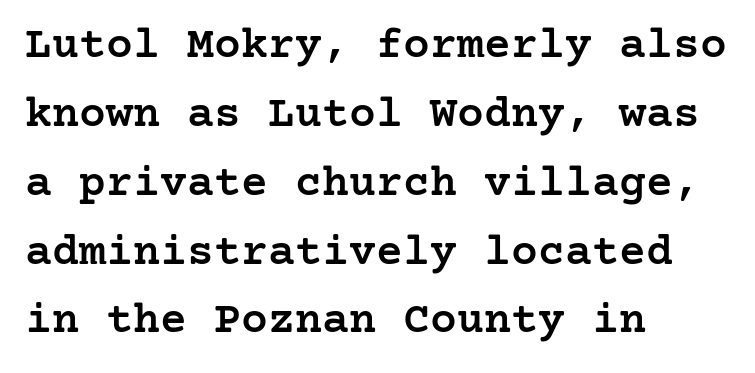
The rendering uses a semibold face; strokes are thickened but not to full bold. Only glyphs here, with clear space below each row. Note: serifs present on the glyphs. The paragraph shown leans on its left margin.
